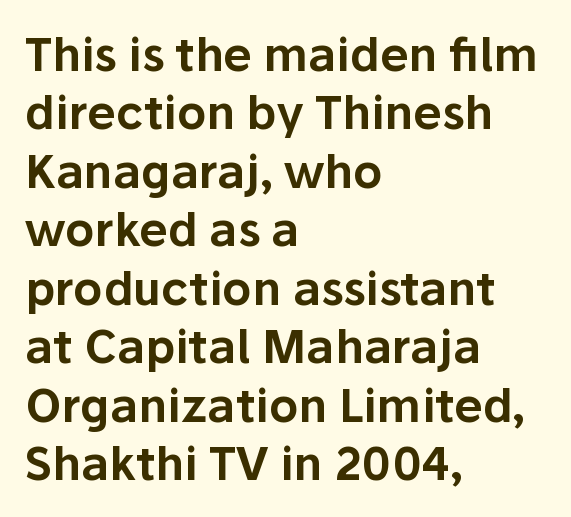
The image shows 46 px sans-serif type, upright; set left-aligned, normal line spacing (1.27x), normal letter spacing, not underlined; low stroke contrast and a medium x-height.
